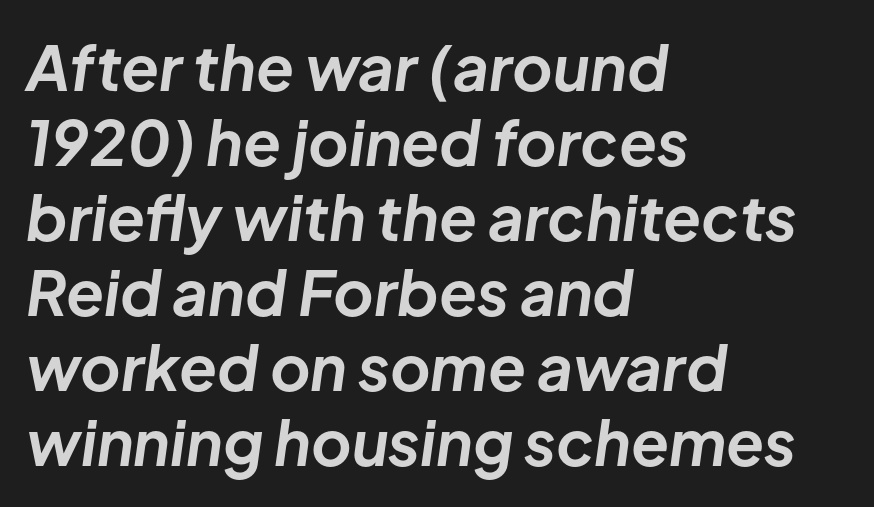
{"italic": "yes", "lean": "right", "slant_degrees": 8, "bold": "yes", "weight": "bold", "width": "normal", "stroke_contrast": "low", "x_height": "medium", "monospaced": "no", "underline": "no", "align": "left", "line_spacing_ratio": 1.21, "letter_spacing": "normal", "letter_spacing_em": 0.0, "glyph_px": 62}
